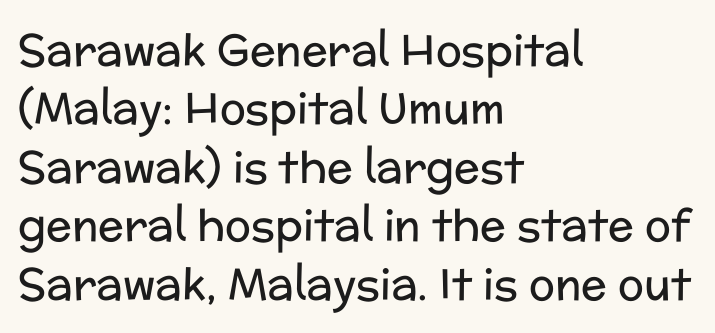
Vertical spacing — default. Letters rest on an invisible, unmarked baseline. Weight: regular or lighter. A typesetter would mark this as roman, not italic. Short note: letters normally spaced. Horizontally, the lines are justified to the leading edge only.
